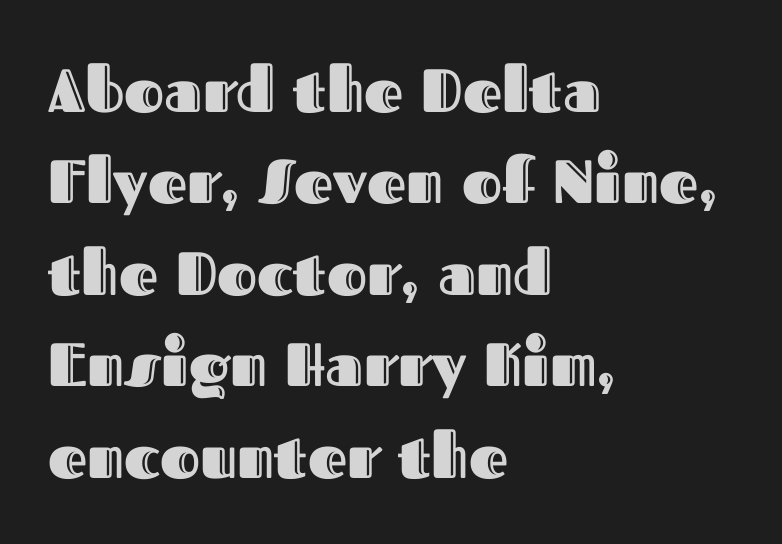
The image shows 61 px text type, upright; set left-aligned, normal line spacing (1.5x), normal letter spacing, not underlined; a medium x-height.
